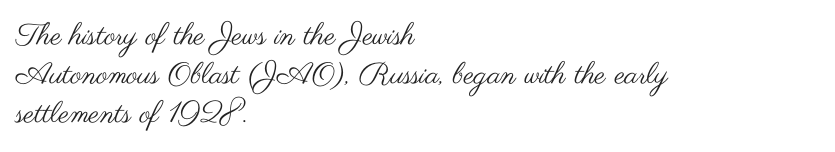
Evenly set lines give the paragraph a standard silhouette. Each word holds together tightly as a unit, with standard inter-letter gaps. Stroke thickness stays within the range of a standard reading face or lighter. Which margin do the lines hug? The left one — the right edge is uneven.
